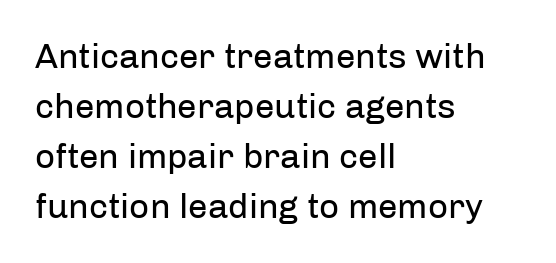
Q: Is the text bold? A: No.
Q: Is the text italic (slanted)? A: No, it is upright.
Q: Is the typeface a serif or a sans-serif typeface? A: Sans-serif.
Q: Is the text underlined? A: No.
Q: How is the paragraph aligned? A: Left-aligned.
Q: Is the spacing between letters normal or unusually wide? A: Normal.
Q: Is the spacing between lines tight, normal or loose? A: Normal.
Q: Width (condensed, normal, or wide)? A: Normal.
Q: Stroke contrast? A: Low.
Q: x-height? A: Medium.
Q: Monospaced? A: No.
